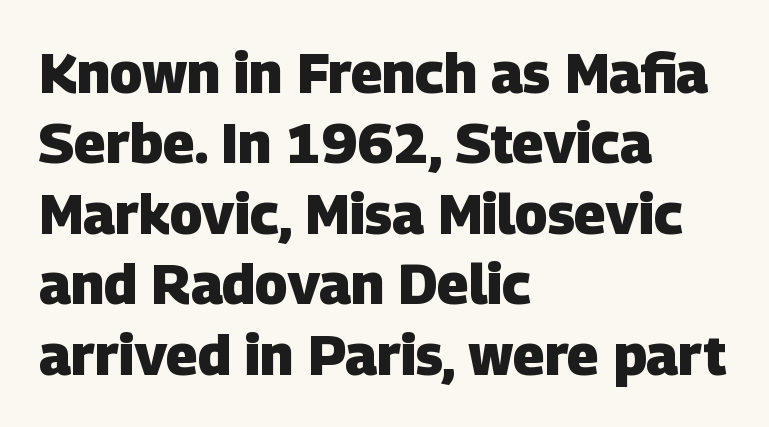
This sample has the flowing, uneven cadence of proportional lettering. This block has exactly the height ordinary leading produces. Is the block centered? No — it sits flush against the left margin. The typeface chosen for these lines omits serifs.
